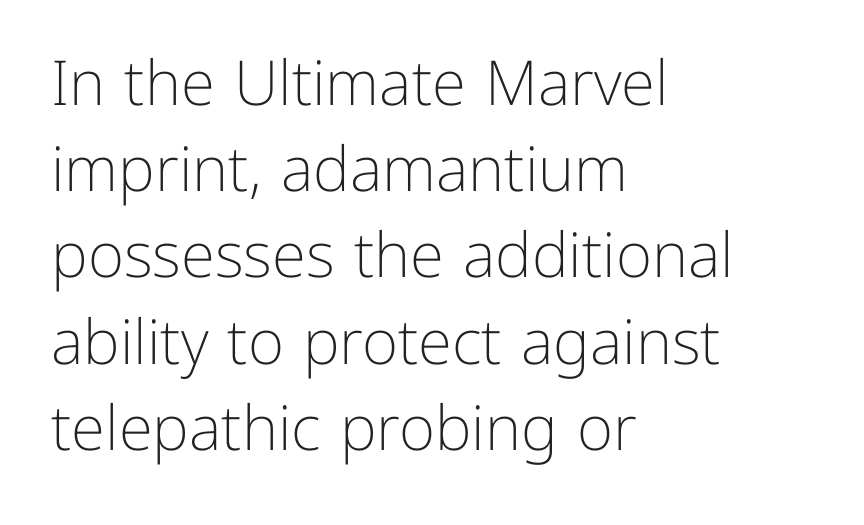
Q: Is the text bold? A: No.
Q: Is the text italic (slanted)? A: No, it is upright.
Q: Is the typeface a serif or a sans-serif typeface? A: Sans-serif.
Q: Is the text underlined? A: No.
Q: How is the paragraph aligned? A: Left-aligned.
Q: Is the spacing between letters normal or unusually wide? A: Normal.
Q: Is the spacing between lines tight, normal or loose? A: Normal.
Q: Width (condensed, normal, or wide)? A: Normal.
Q: Stroke contrast? A: Low.
Q: x-height? A: Medium.
Q: Monospaced? A: No.
